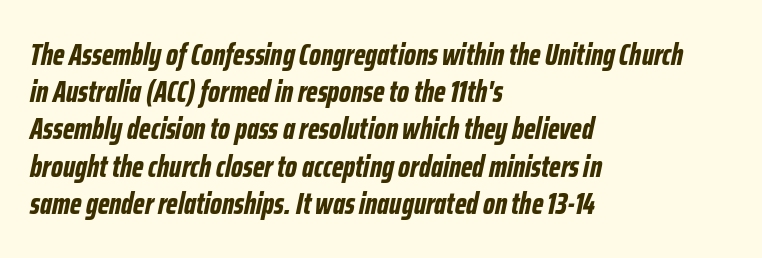
Weight: bold. Honestly, there is no underline to notice here at all. The passage shown has conventional tracking throughout. Here the designer chose a conventional face with non-uniform glyph widths. Designer's note — italics engaged. Short and long lines alike share a common starting point at left.
